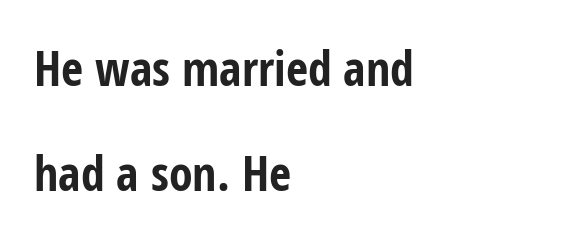
{"serif": "no", "italic": "no", "bold": "yes", "weight": "bold", "width": "condensed", "stroke_contrast": "low", "x_height": "medium", "monospaced": "no", "underline": "no", "align": "left", "line_spacing": "loose", "line_spacing_ratio": 2.18, "letter_spacing": "normal", "letter_spacing_em": 0.0, "glyph_px": 48}
